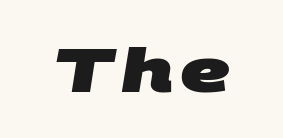
Q: Is the text bold? A: Yes.
Q: Is the typeface a serif or a sans-serif typeface? A: Sans-serif.
Q: Is the text underlined? A: No.
Q: Width (condensed, normal, or wide)? A: Wide.
Q: Stroke contrast? A: Medium.
Q: x-height? A: Large.
Q: Monospaced? A: No.
